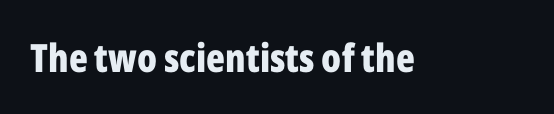
Q: Is the text bold? A: Yes.
Q: Is the text italic (slanted)? A: No, it is upright.
Q: Is the typeface a serif or a sans-serif typeface? A: Sans-serif.
Q: Is the text underlined? A: No.
Q: Is the spacing between letters normal or unusually wide? A: Normal.
Q: Width (condensed, normal, or wide)? A: Condensed.
Q: Stroke contrast? A: Low.
Q: x-height? A: Medium.
Q: Monospaced? A: No.
